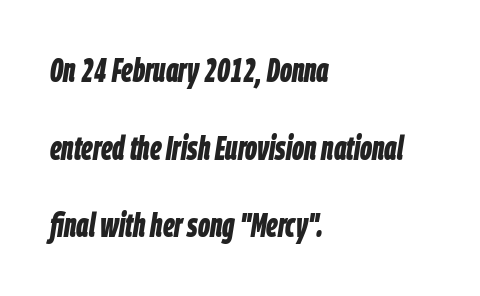
Q: Is the text bold? A: Yes.
Q: Is the text italic (slanted)? A: Yes, it leans right by about 9 degrees.
Q: Is the text underlined? A: No.
Q: How is the paragraph aligned? A: Left-aligned.
Q: Is the spacing between letters normal or unusually wide? A: Normal.
Q: Is the spacing between lines tight, normal or loose? A: Loose.
Q: Width (condensed, normal, or wide)? A: Condensed.
Q: Stroke contrast? A: Low.
Q: x-height? A: Large.
Q: Monospaced? A: No.
